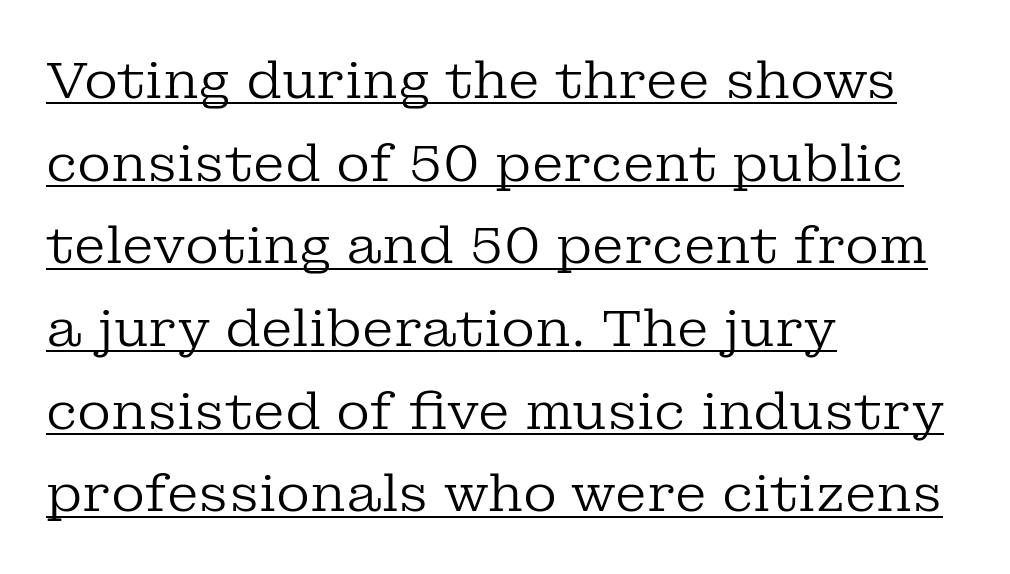
The image shows 52 px regular-weight serif type, upright; set left-aligned, normal line spacing (1.59x), normal letter spacing, underlined; low stroke contrast and a medium x-height.
